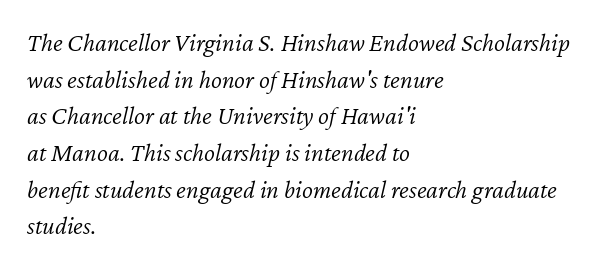
Q: Is the text bold? A: No.
Q: Is the text italic (slanted)? A: Yes, it leans right by about 12 degrees.
Q: Is the text underlined? A: No.
Q: How is the paragraph aligned? A: Left-aligned.
Q: Is the spacing between letters normal or unusually wide? A: Normal.
Q: Is the spacing between lines tight, normal or loose? A: Normal.
